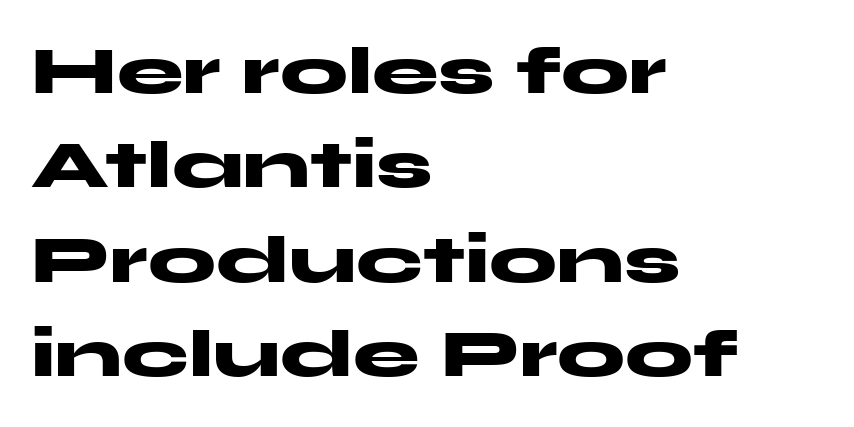
{"serif": "no", "italic": "no", "bold": "yes", "weight": "heavy", "width": "wide", "stroke_contrast": "medium", "x_height": "medium", "monospaced": "no", "underline": "no", "align": "left", "line_spacing": "normal", "line_spacing_ratio": 1.41, "letter_spacing": "normal", "letter_spacing_em": 0.0, "glyph_px": 67}
